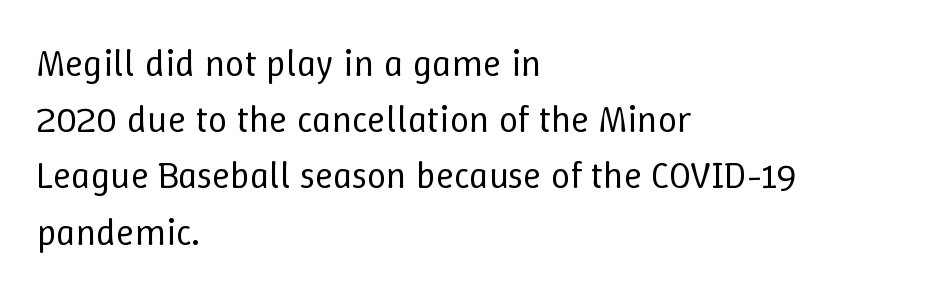
The image shows 38 px regular-weight type, upright; set left-aligned, normal line spacing (1.48x), normal letter spacing, not underlined; low stroke contrast and a medium x-height.
